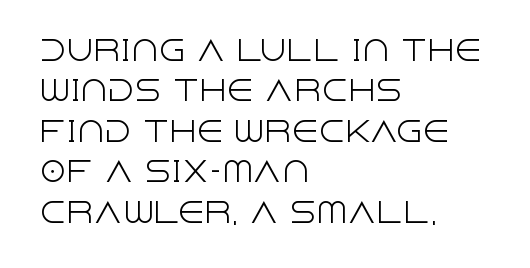
The passage shown stacks its lines at a standard gap. Students, note that the glyphs here touch the page at normal intervals. This reads as an unemphasized weight, regular at the heaviest. Typeset ragged right — the left edge is the straight one. No italicization has been applied; the sample stays upright.
